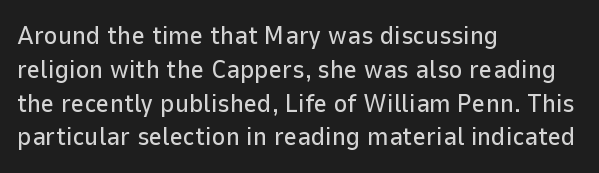
Q: Is the text italic (slanted)? A: No, it is upright.
Q: Is the text underlined? A: No.
Q: How is the paragraph aligned? A: Left-aligned.
Q: Is the spacing between letters normal or unusually wide? A: Normal.
Q: Is the spacing between lines tight, normal or loose? A: Normal.
